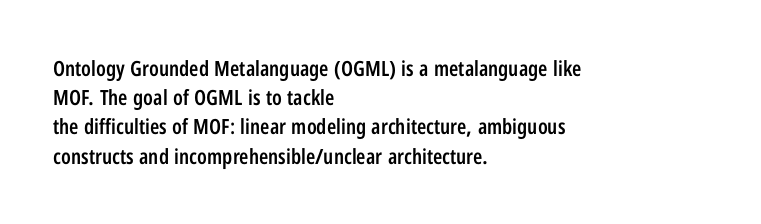
{"italic": "no", "bold": "semi", "underline": "no", "align": "left", "line_spacing": "normal", "line_spacing_ratio": 1.39, "letter_spacing": "normal", "letter_spacing_em": 0.0, "glyph_px": 21}
